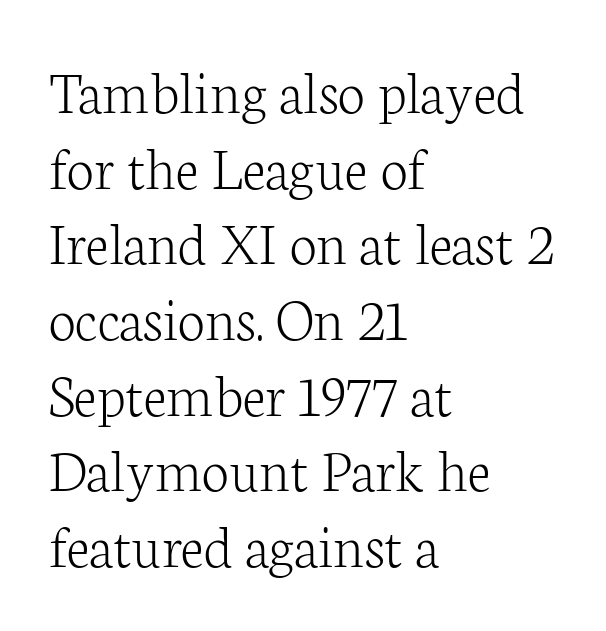
{"serif": "yes", "italic": "no", "bold": "no", "weight": "light", "width": "normal", "stroke_contrast": "low", "x_height": "medium", "monospaced": "no", "underline": "no", "align": "left", "line_spacing_ratio": 1.22, "letter_spacing": "normal", "letter_spacing_em": 0.0, "glyph_px": 62}
